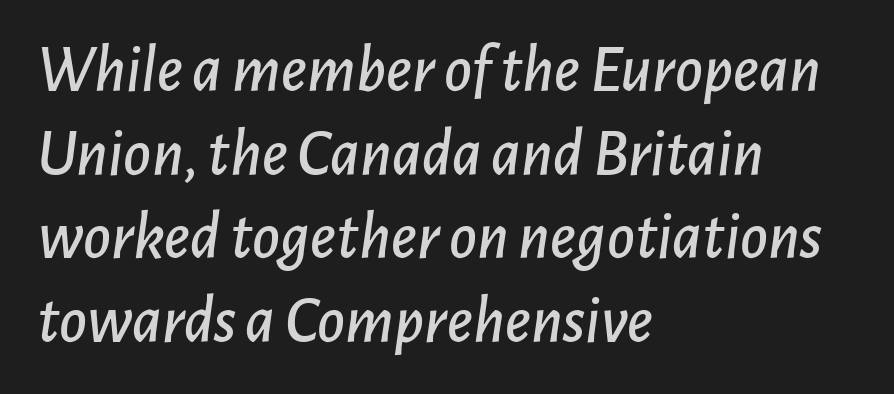
Q: Is the text italic (slanted)? A: Yes, it leans right by about 7 degrees.
Q: Is the text underlined? A: No.
Q: How is the paragraph aligned? A: Left-aligned.
Q: Is the spacing between letters normal or unusually wide? A: Normal.
Q: Is the spacing between lines tight, normal or loose? A: Normal.
Q: Width (condensed, normal, or wide)? A: Normal.
Q: Stroke contrast? A: Low.
Q: x-height? A: Medium.
Q: Monospaced? A: No.
